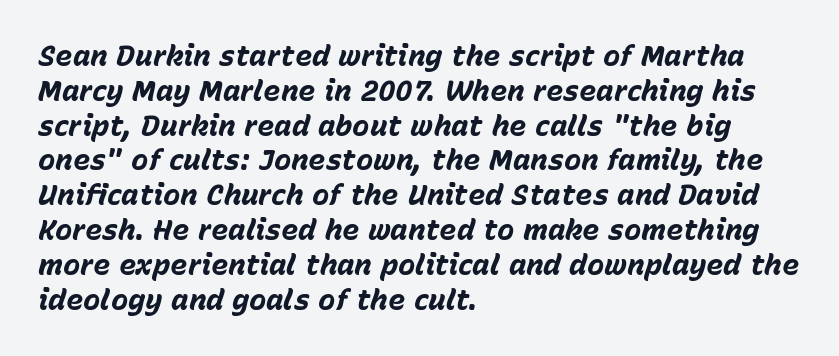
Q: Is the text bold? A: Yes.
Q: Is the text italic (slanted)? A: Yes, it leans right by about 15 degrees.
Q: Is the text underlined? A: No.
Q: How is the paragraph aligned? A: Left-aligned.
Q: Is the spacing between letters normal or unusually wide? A: Normal.
Q: Width (condensed, normal, or wide)? A: Normal.
Q: Stroke contrast? A: Low.
Q: x-height? A: Medium.
Q: Monospaced? A: No.
